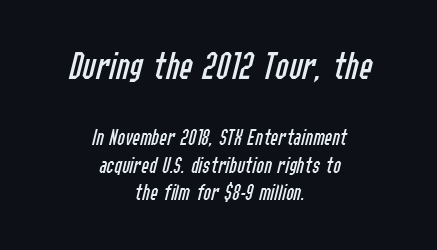
Q: Is the text bold? A: No.
Q: Is the text italic (slanted)? A: Yes, it leans right by about 14 degrees.
Q: Is the text underlined? A: No.
Q: How is the paragraph aligned? A: Centered.
Q: Is the spacing between letters normal or unusually wide? A: Normal.
Q: Which block of text is set in a larger size, the first (top) or the second (bottom)? A: The first (top) one.
Q: Width (condensed, normal, or wide)? A: Condensed.
Q: Stroke contrast? A: Low.
Q: x-height? A: Medium.
Q: Monospaced? A: No.
